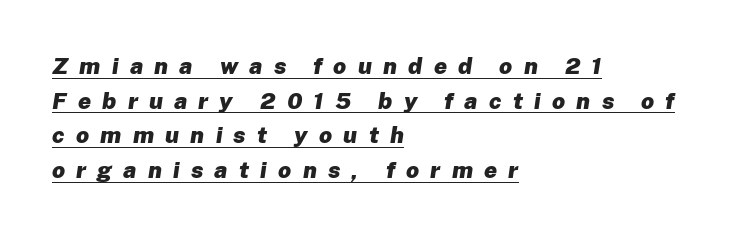
The image shows 23 px bold type, italic (leaning right); set left-aligned, normal line spacing (1.51x), unusually wide letter spacing (+0.49 em), underlined.
